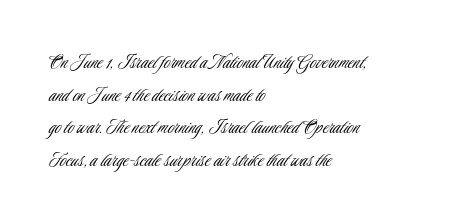
Rows of type keep a routine distance in the vertical direction. The space beneath each line is pristine and unruled. Which margin do the lines hug? The left one — the right edge is uneven. The letterforms sit shoulder to shoulder at normal distance.
